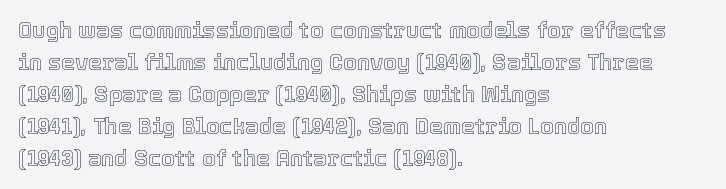
The image shows 22 px text type, upright; set left-aligned, normal line spacing (1.45x), normal letter spacing, not underlined.
